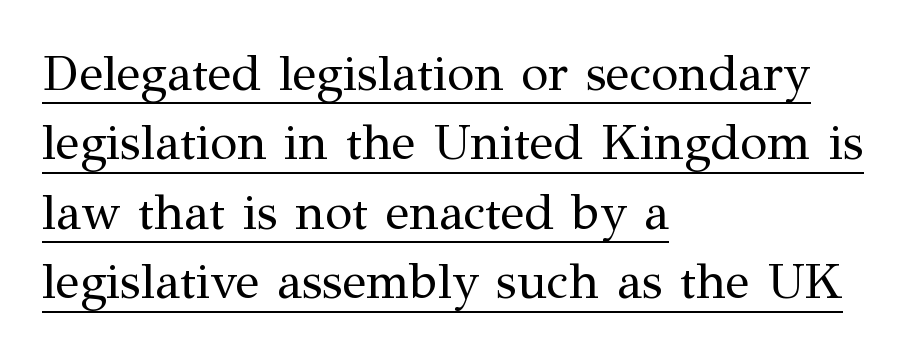
The image shows 50 px regular-weight serif type, upright; set left-aligned, normal line spacing (1.39x), normal letter spacing, underlined; medium stroke contrast and a medium x-height.
